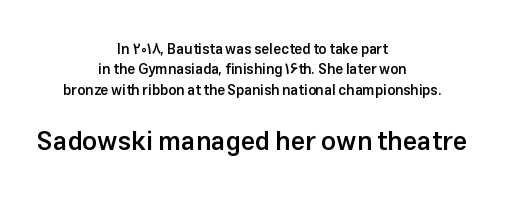
Q: Is the text bold? A: Semi-bold.
Q: Is the text italic (slanted)? A: No, it is upright.
Q: Is the text underlined? A: No.
Q: How is the paragraph aligned? A: Centered.
Q: Is the spacing between letters normal or unusually wide? A: Normal.
Q: Is the spacing between lines tight, normal or loose? A: Normal.
Q: Which block of text is set in a larger size, the first (top) or the second (bottom)? A: The second (bottom) one.
